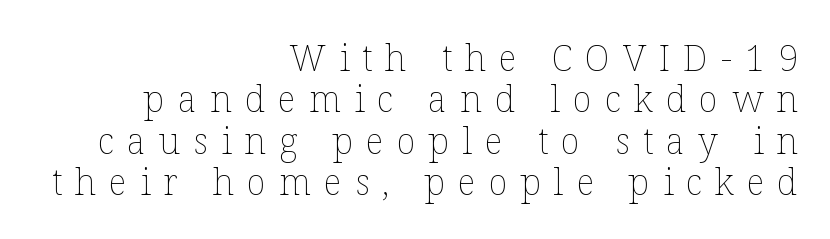
The image shows 36 px thin type, upright; set right-aligned, tight line spacing (1.15x), unusually wide letter spacing (+0.36 em), not underlined; low stroke contrast and a medium x-height.
